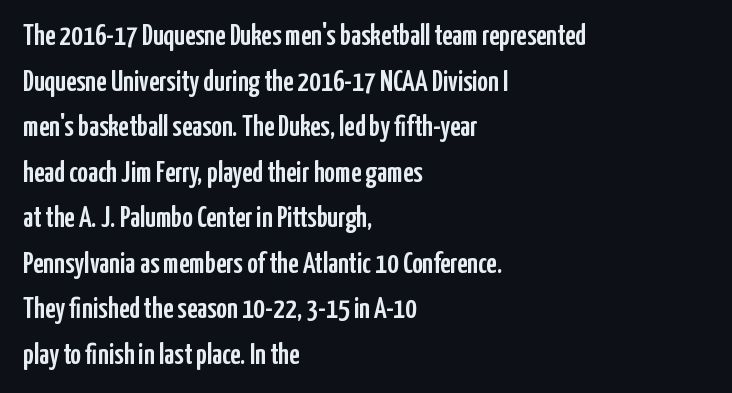
This rendering uses left alignment, leaving the right contour irregular. Is the letter spacing exaggerated? No — it looks like the ordinary default. Here the designer chose a conventional face with non-uniform glyph widths. The baseline area is clear. Nothing sits at the stroke ends, so this counts as sans-serif.
